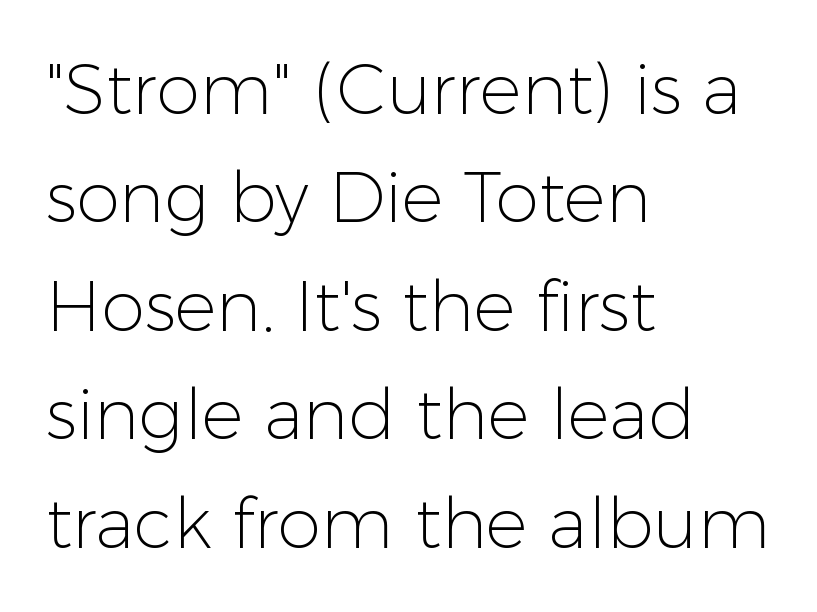
{"serif": "no", "italic": "no", "bold": "no", "weight": "light", "width": "normal", "stroke_contrast": "low", "x_height": "medium", "monospaced": "no", "underline": "no", "align": "left", "line_spacing": "normal", "line_spacing_ratio": 1.55, "letter_spacing": "normal", "letter_spacing_em": 0.0, "glyph_px": 70}
